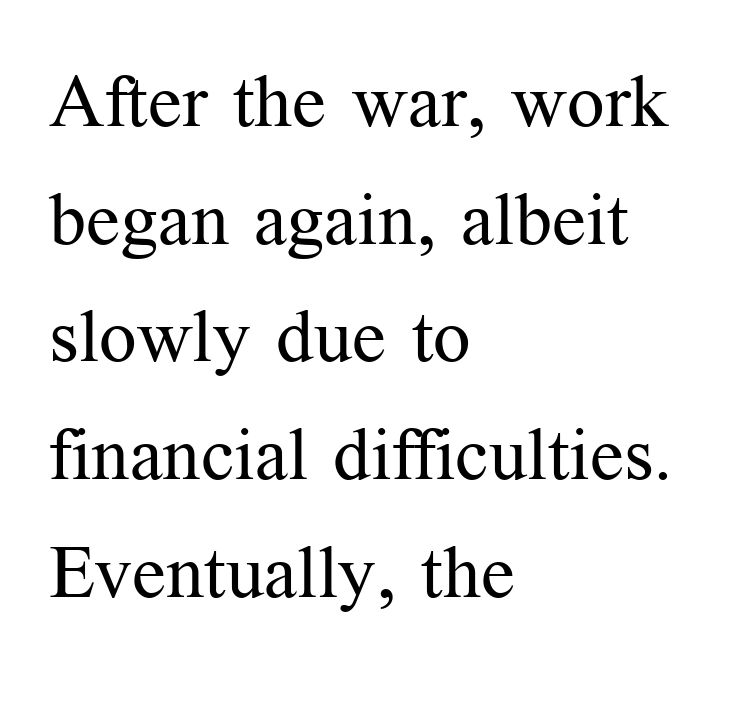
The image shows 74 px regular-weight serif type, upright; set left-aligned, normal line spacing (1.59x), normal letter spacing, not underlined; medium stroke contrast and a medium x-height.
